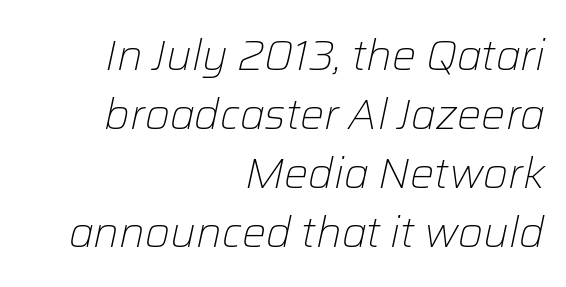
Q: Is the text bold? A: No.
Q: Is the text italic (slanted)? A: Yes, it leans right by about 12 degrees.
Q: Is the text underlined? A: No.
Q: How is the paragraph aligned? A: Right-aligned.
Q: Is the spacing between letters normal or unusually wide? A: Normal.
Q: Is the spacing between lines tight, normal or loose? A: Normal.
Q: Width (condensed, normal, or wide)? A: Normal.
Q: Stroke contrast? A: Low.
Q: x-height? A: Medium.
Q: Monospaced? A: No.
